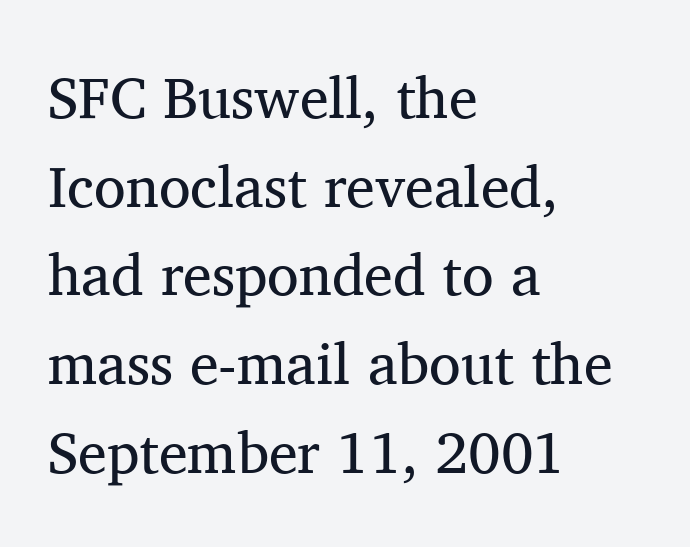
Q: Is the text bold? A: No.
Q: Is the text italic (slanted)? A: No, it is upright.
Q: Is the typeface a serif or a sans-serif typeface? A: Serif.
Q: Is the text underlined? A: No.
Q: How is the paragraph aligned? A: Left-aligned.
Q: Is the spacing between letters normal or unusually wide? A: Normal.
Q: Is the spacing between lines tight, normal or loose? A: Normal.
Q: Width (condensed, normal, or wide)? A: Normal.
Q: Stroke contrast? A: Medium.
Q: x-height? A: Medium.
Q: Monospaced? A: No.
